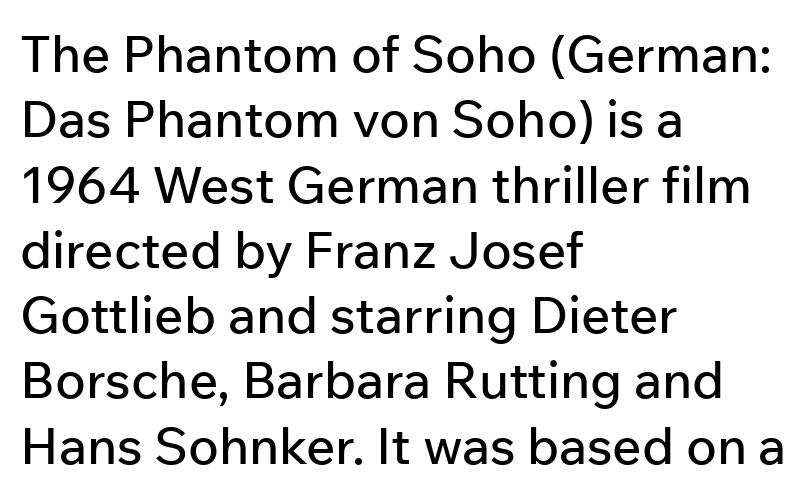
{"serif": "no", "italic": "no", "width": "normal", "stroke_contrast": "low", "x_height": "medium", "monospaced": "no", "underline": "no", "align": "left", "line_spacing": "normal", "line_spacing_ratio": 1.28, "letter_spacing": "normal", "letter_spacing_em": 0.0, "glyph_px": 51}
